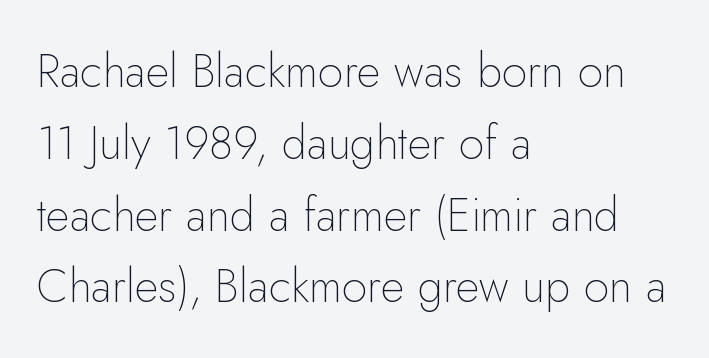
The image shows 46 px thin sans-serif type, upright; set left-aligned, normal line spacing (1.56x), normal letter spacing, not underlined; low stroke contrast and a small x-height.
